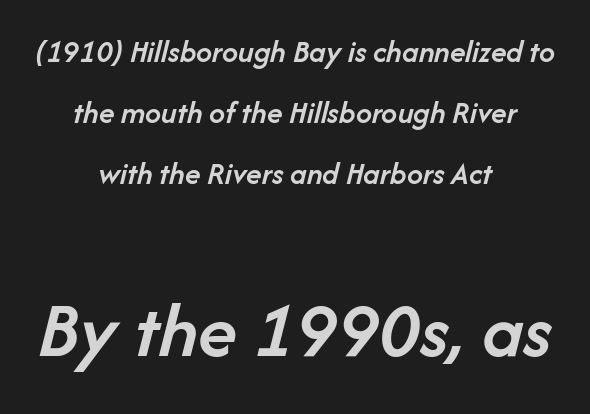
The image shows 80 px semibold type, italic (leaning right); set centered, loose line spacing (1.9x), normal letter spacing, not underlined; the second (bottom) block is 2.5x larger; low stroke contrast and a medium x-height.
